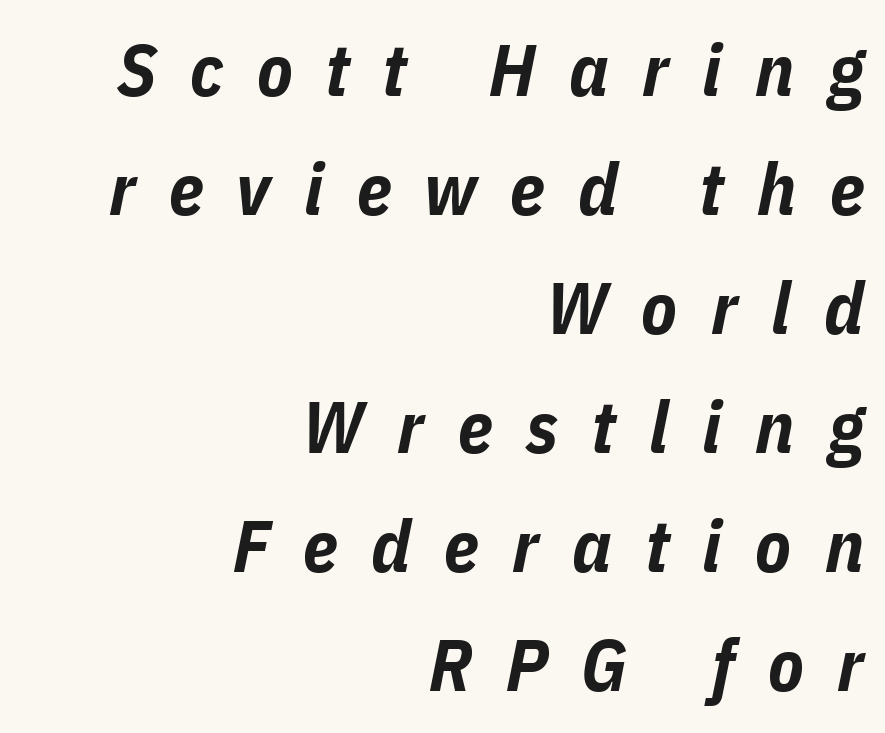
The image shows 73 px bold, condensed type, italic (leaning right); set right-aligned, normal line spacing (1.63x), unusually wide letter spacing (+0.46 em), not underlined; low stroke contrast and a medium x-height.
